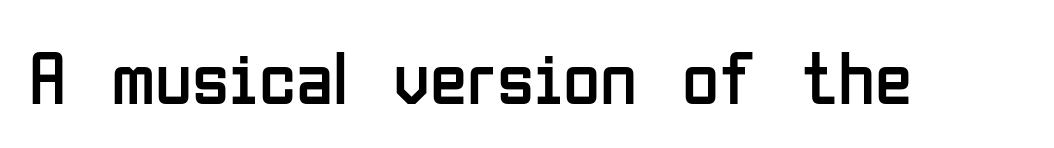
{"serif": "no", "italic": "no", "bold": "no", "weight": "regular", "width": "condensed", "stroke_contrast": "low", "x_height": "medium", "monospaced": "no", "underline": "no", "letter_spacing": "normal", "letter_spacing_em": 0.0, "glyph_px": 76}
